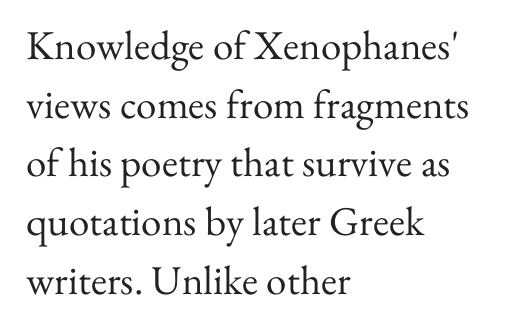
The image shows 41 px regular-weight serif type, upright; set left-aligned, normal line spacing (1.43x), normal letter spacing, not underlined; medium stroke contrast and a small x-height.
